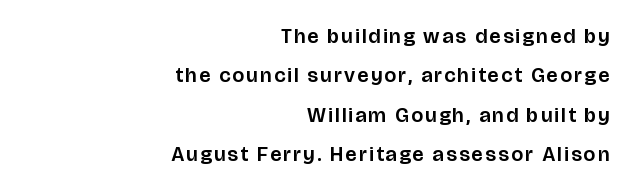
Q: Is the text italic (slanted)? A: No, it is upright.
Q: Is the text underlined? A: No.
Q: How is the paragraph aligned? A: Right-aligned.
